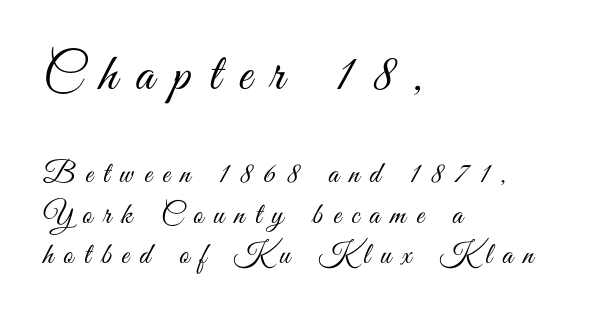
Visually, the top section dominates because its glyphs are scaled up. Reading down the column, the eye jumps a familiar distance to each next line. Words float on clear page, feet unadorned.
